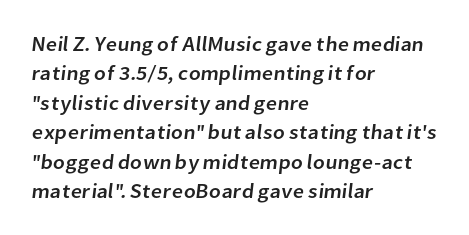
Q: Is the text underlined? A: No.
Q: How is the paragraph aligned? A: Left-aligned.
Q: Is the spacing between letters normal or unusually wide? A: Normal.
Q: Is the spacing between lines tight, normal or loose? A: Normal.
